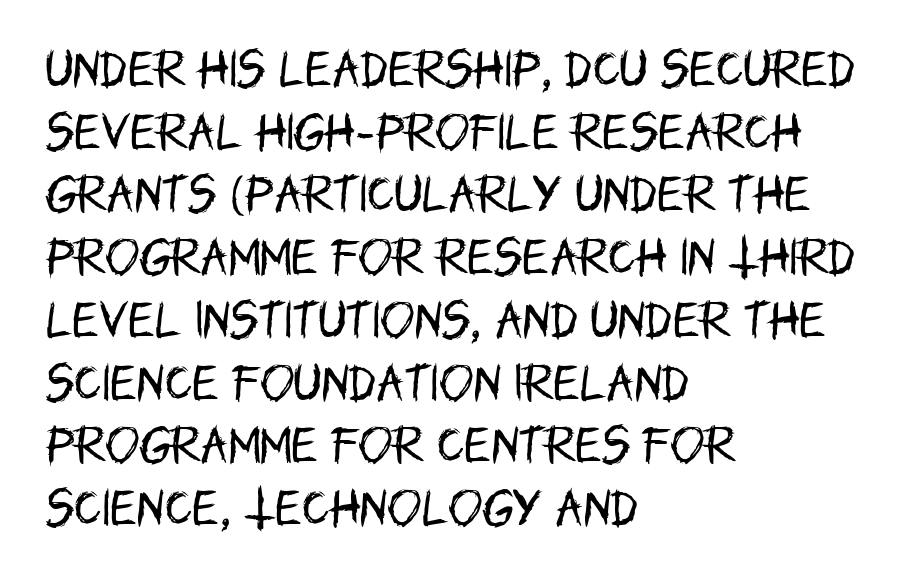
{"serif": "no", "italic": "no", "bold": "no", "weight": "regular", "width": "condensed", "stroke_contrast": "low", "x_height": "large", "monospaced": "no", "underline": "no", "align": "left", "line_spacing": "normal", "line_spacing_ratio": 1.53, "letter_spacing": "normal", "letter_spacing_em": 0.0, "glyph_px": 41}
